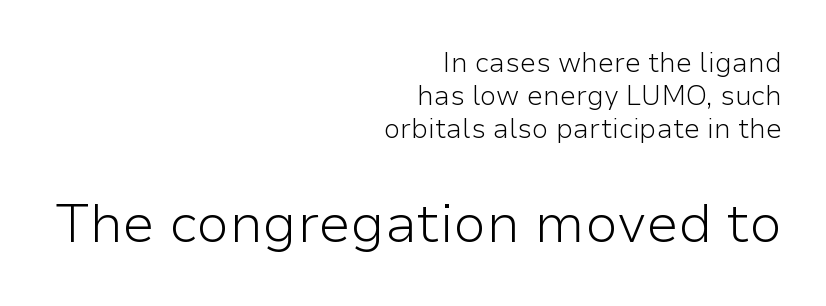
{"serif": "no", "italic": "no", "bold": "no", "weight": "light", "width": "normal", "stroke_contrast": "low", "x_height": "medium", "monospaced": "no", "underline": "no", "align": "right", "line_spacing_ratio": 1.23, "letter_spacing": "normal", "letter_spacing_em": 0.0, "larger_block": "second", "size_ratio": 2.0, "glyph_px": 54}
